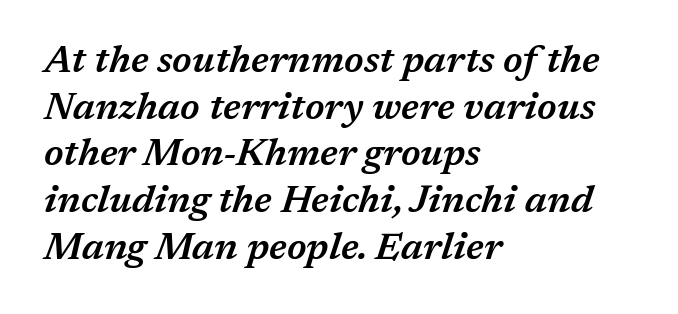
On the weight axis this lands at semibold, roughly 600. Between one letter and the next there's only the usual sliver of space. The words here are not underlined. Looks like regular typesetting: each glyph gets only the width it needs.
